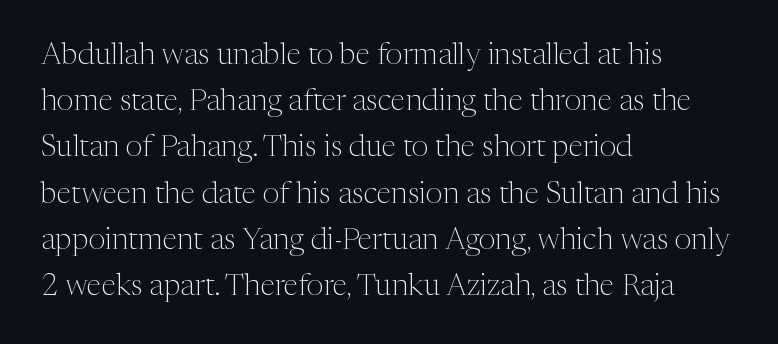
The image shows 30 px light serif type, upright; set left-aligned, normal line spacing (1.54x), normal letter spacing, not underlined; medium stroke contrast and a medium x-height.
